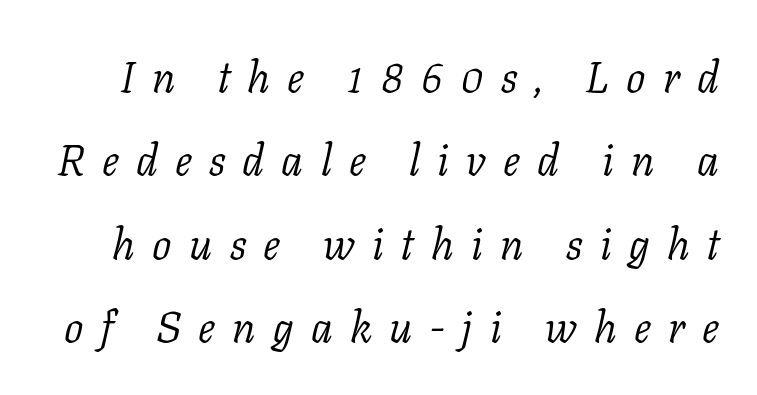
{"serif": "yes", "italic": "yes", "lean": "right", "slant_degrees": 11, "bold": "no", "weight": "light", "width": "normal", "stroke_contrast": "low", "x_height": "medium", "monospaced": "no", "underline": "no", "line_spacing": "loose", "line_spacing_ratio": 1.94, "letter_spacing": "wide", "letter_spacing_em": 0.4, "glyph_px": 43}
